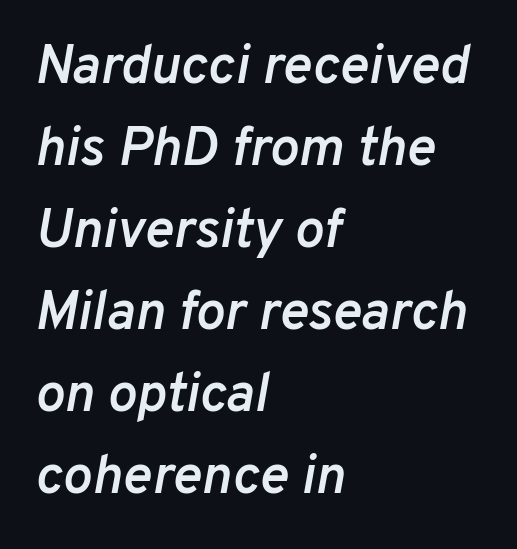
The glyphs have the mass of a demibold cut, below bold. This sample keeps an unexceptional amount of space between lines. No word sits above an underline. Quick note: italic.
